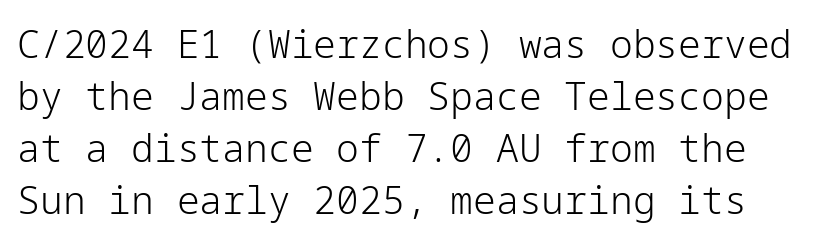
{"serif": "no", "italic": "no", "bold": "no", "weight": "light", "width": "normal", "stroke_contrast": "low", "x_height": "medium", "underline": "no", "line_spacing": "normal", "line_spacing_ratio": 1.37, "letter_spacing": "normal", "letter_spacing_em": 0.0, "glyph_px": 38}
